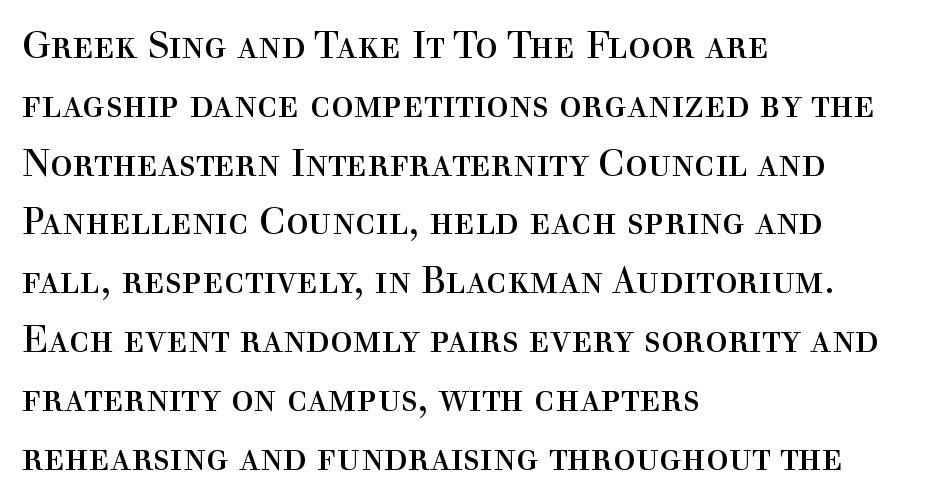
{"serif": "yes", "italic": "no", "bold": "no", "weight": "regular", "width": "normal", "x_height": "medium", "monospaced": "no", "underline": "no", "align": "left", "line_spacing": "normal", "line_spacing_ratio": 1.59, "letter_spacing": "normal", "letter_spacing_em": 0.0, "glyph_px": 37}
